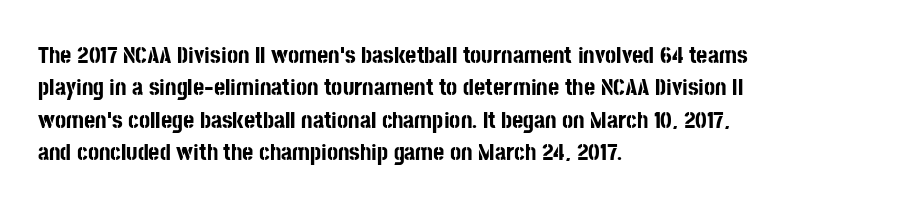
{"italic": "no", "bold": "yes", "underline": "no", "align": "left", "line_spacing": "normal", "line_spacing_ratio": 1.35, "letter_spacing": "normal", "letter_spacing_em": 0.0, "glyph_px": 24}
